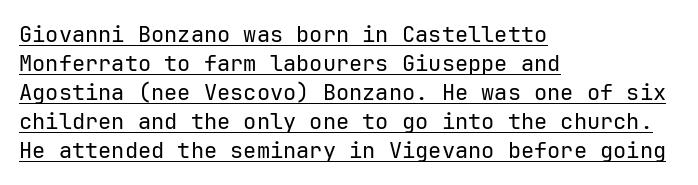
The image shows 22 px text type, upright; set left-aligned, normal line spacing (1.32x), normal letter spacing, underlined.
